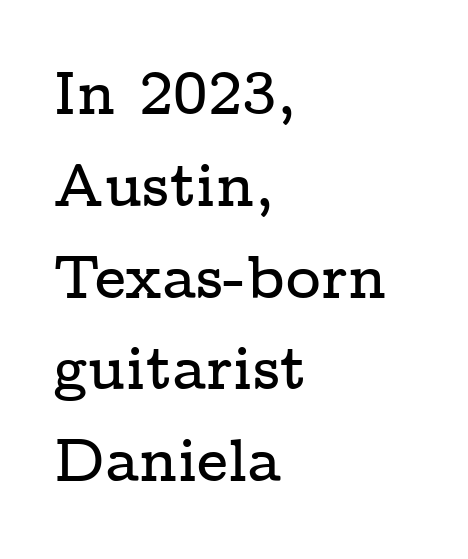
The image shows 60 px wide serif type, upright; set left-aligned, normal line spacing (1.53x), normal letter spacing, not underlined; low stroke contrast and a medium x-height.
